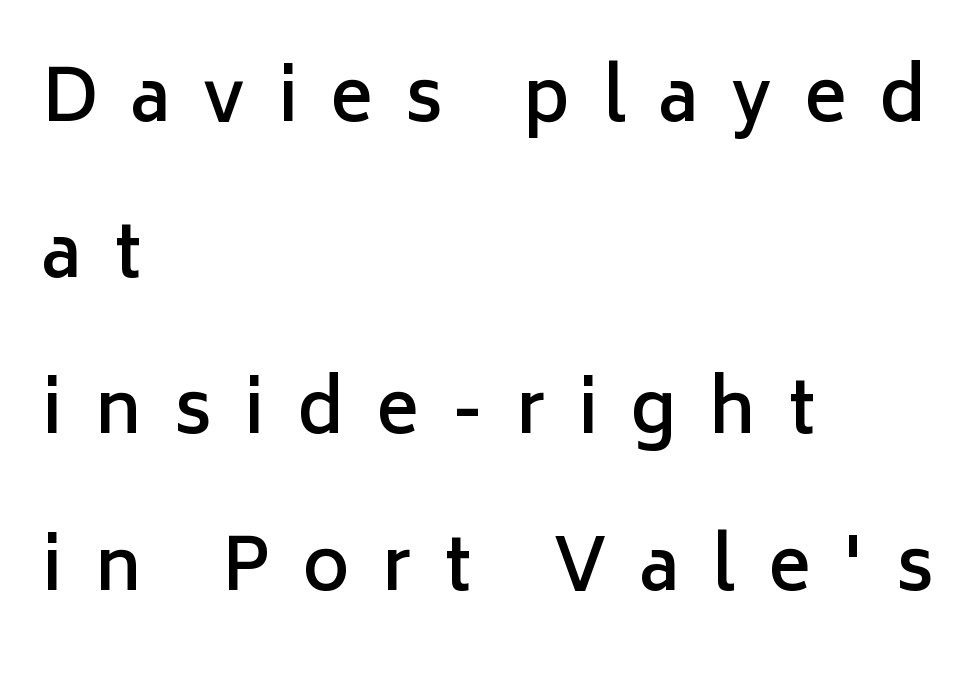
The image shows 71 px semibold sans-serif type, upright; set left-aligned, loose line spacing (2.2x), unusually wide letter spacing (+0.46 em), not underlined; low stroke contrast and a medium x-height.
